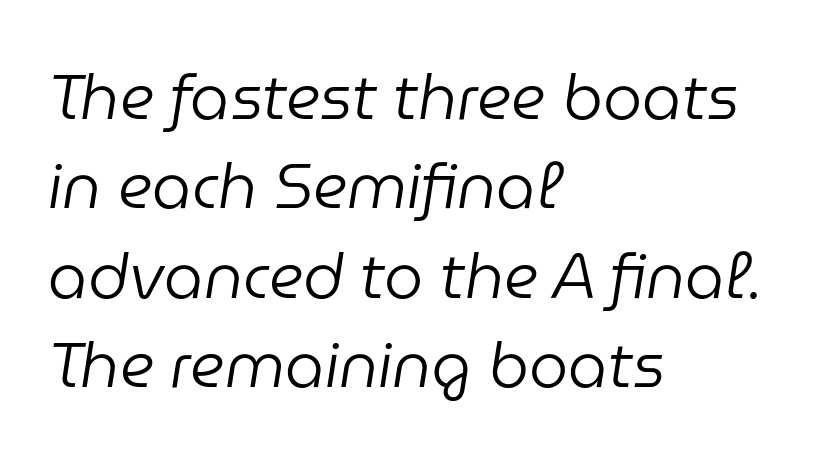
{"italic": "yes", "lean": "right", "slant_degrees": 9, "bold": "no", "weight": "regular", "width": "normal", "stroke_contrast": "low", "x_height": "medium", "monospaced": "no", "underline": "no", "align": "left", "line_spacing": "normal", "line_spacing_ratio": 1.44, "letter_spacing": "normal", "letter_spacing_em": 0.0, "glyph_px": 62}
